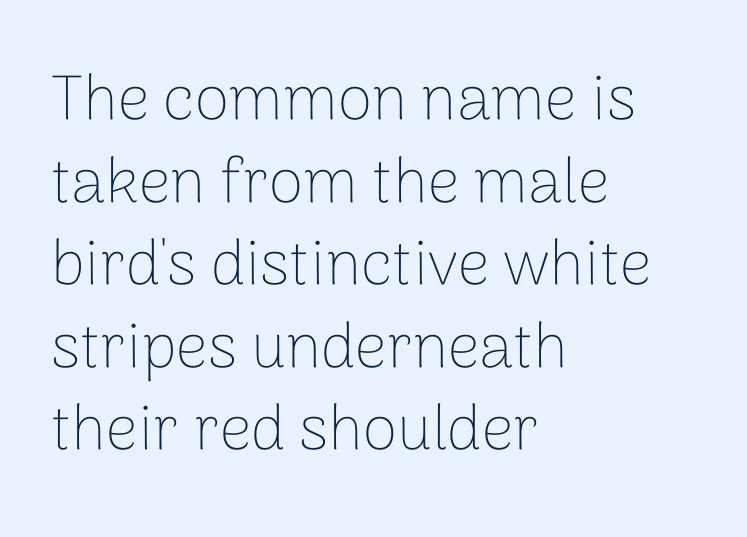
The image shows 63 px thin sans-serif type, upright; set left-aligned, normal line spacing (1.31x), normal letter spacing, not underlined; low stroke contrast and a medium x-height.
